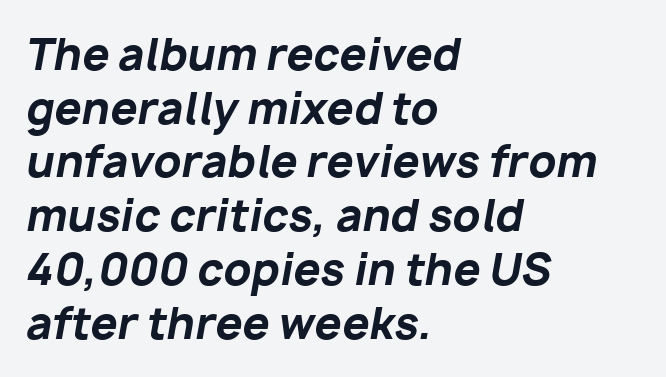
{"italic": "yes", "lean": "right", "slant_degrees": 10, "bold": "yes", "weight": "bold", "width": "normal", "stroke_contrast": "low", "x_height": "medium", "monospaced": "no", "underline": "no", "align": "left", "line_spacing": "normal", "line_spacing_ratio": 1.25, "letter_spacing": "normal", "letter_spacing_em": 0.0, "glyph_px": 43}
